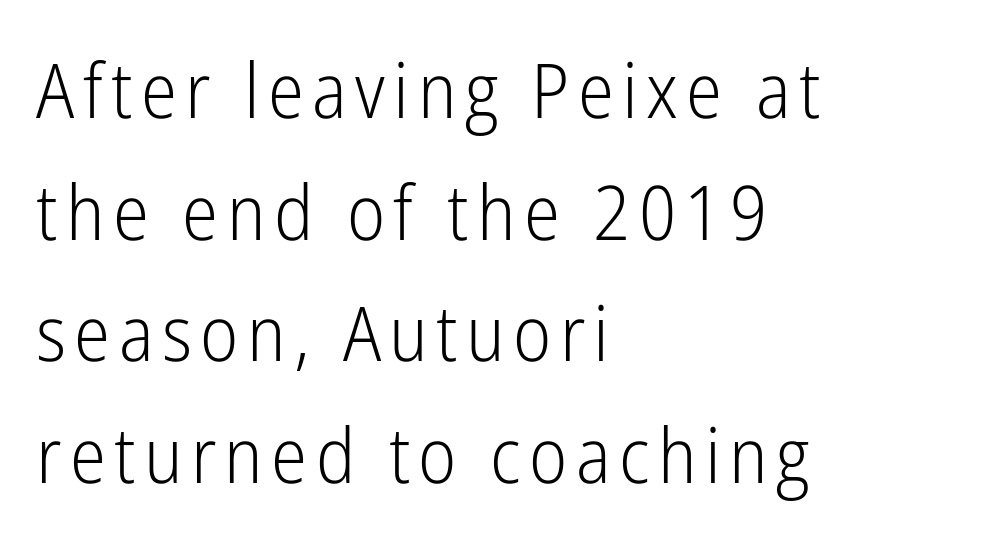
The image shows 76 px light, condensed sans-serif type, upright; set left-aligned, normal line spacing (1.6x), not underlined; low stroke contrast and a medium x-height.
